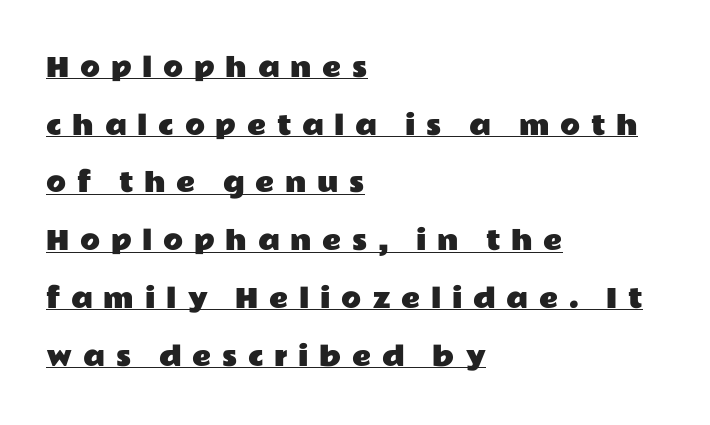
Left-aligned paragraph, ragged on the right. The space between consecutive lines is lavish. Students, note that the glyphs here are deliberately spaced far apart. These characters rest on top of a visible drawn line. Is there any slant? The stems are plumb.
